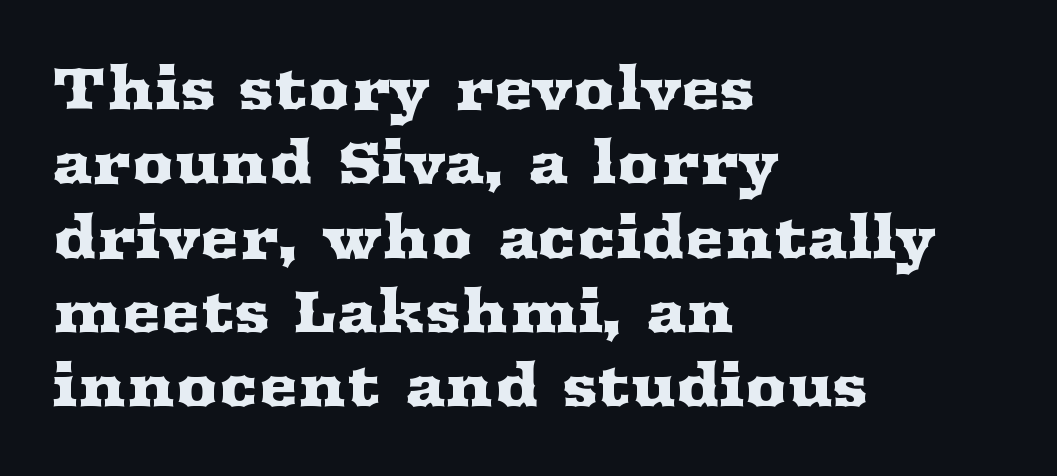
Q: Is the text italic (slanted)? A: No, it is upright.
Q: Is the typeface a serif or a sans-serif typeface? A: Serif.
Q: Is the text underlined? A: No.
Q: How is the paragraph aligned? A: Left-aligned.
Q: Is the spacing between letters normal or unusually wide? A: Normal.
Q: Is the spacing between lines tight, normal or loose? A: Normal.
Q: Width (condensed, normal, or wide)? A: Wide.
Q: Stroke contrast? A: Medium.
Q: x-height? A: Medium.
Q: Monospaced? A: No.
